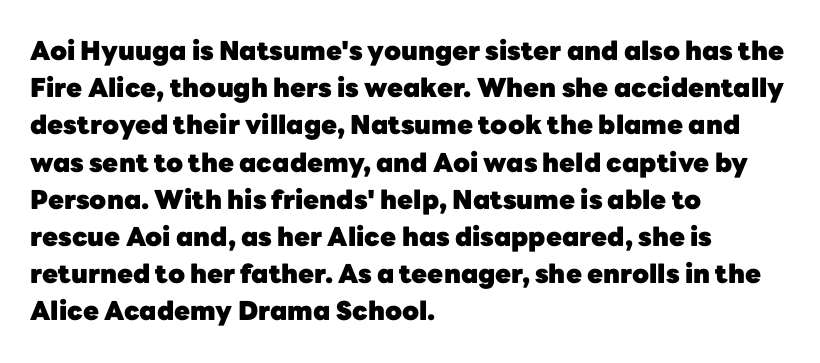
{"italic": "no", "bold": "yes", "underline": "no", "align": "left", "line_spacing": "normal", "line_spacing_ratio": 1.43, "letter_spacing": "normal", "letter_spacing_em": 0.0, "glyph_px": 26}
